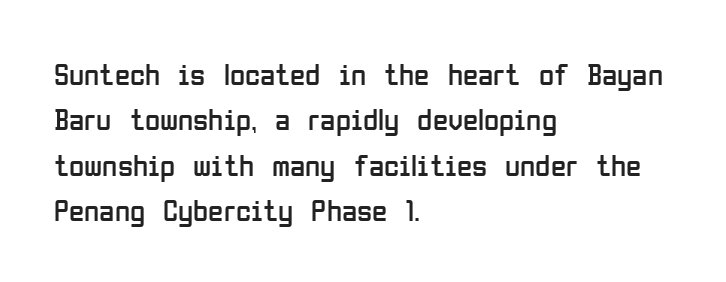
Leading: standard. The rendering shows plain stroke endings on the letterforms — a sans-serif design. A bare baseline throughout the passage. The compositor pushed each line to the left boundary. The lettering holds an erect, upright posture throughout. The face used here is proportionally spaced, like ordinary book or web type.
